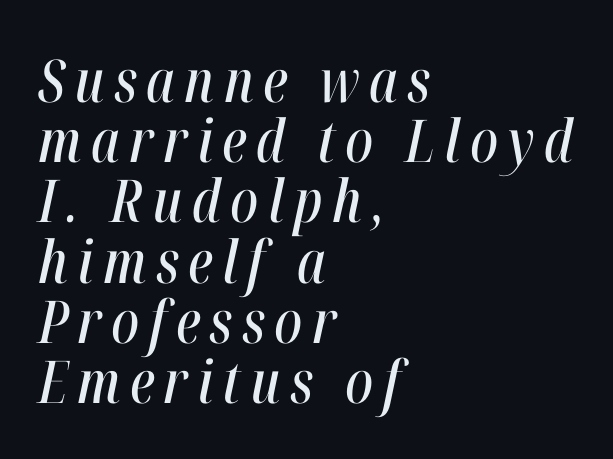
Clear beneath every line of the passage. Closely set lines give the paragraph a compact silhouette. Quick note: italic. Is this a fixed-width face? No — the glyphs have proportional, varying widths. Each line starts at the same left margin while the right side varies.
